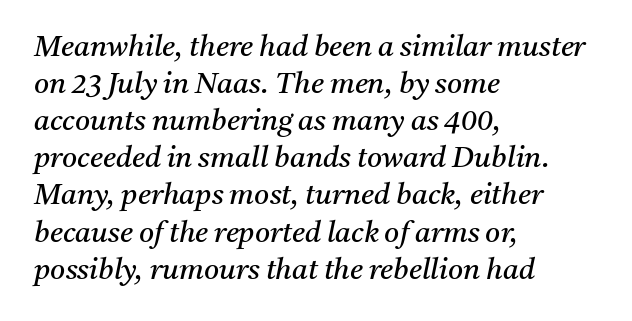
Does the lettering tilt? It does — this is italic. The lines in this sample share a left origin and differ only in where they stop. The rendering uses natural spacing where letterforms have individual widths. In terms of letterform style, serifs are clearly present. Compared with typical body copy, the letter spacing here is the same. This is not heavy type; no bold has been used.
